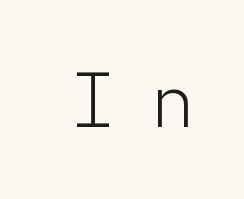
Q: Is the text bold? A: No.
Q: Is the text italic (slanted)? A: No, it is upright.
Q: Is the typeface a serif or a sans-serif typeface? A: Sans-serif.
Q: Is the text underlined? A: No.
Q: Is the spacing between letters normal or unusually wide? A: Unusually wide.
Q: Width (condensed, normal, or wide)? A: Normal.
Q: Stroke contrast? A: Low.
Q: x-height? A: Medium.
Q: Monospaced? A: Yes.
